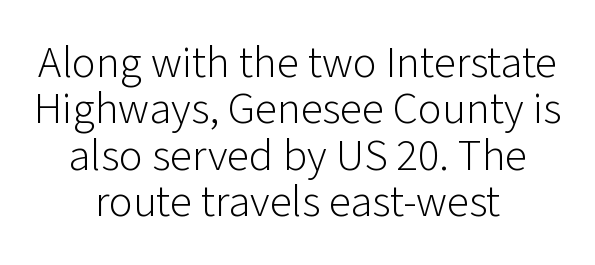
Where is the straight margin? There isn't one; the lines are centered. Posture: upright roman. Each stroke keeps to a modest, everyday thickness or less. The typeface chosen for these lines omits serifs. Words appear dense and cohesive because spacing is normal. In terms of leading, this rendering errs on the cramped side.
